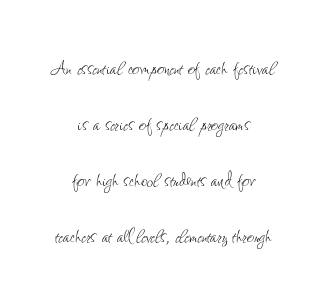
Q: Is the text bold? A: No.
Q: Is the text italic (slanted)? A: Yes.
Q: Is the text underlined? A: No.
Q: How is the paragraph aligned? A: Centered.
Q: Is the spacing between letters normal or unusually wide? A: Normal.
Q: Is the spacing between lines tight, normal or loose? A: Loose.
